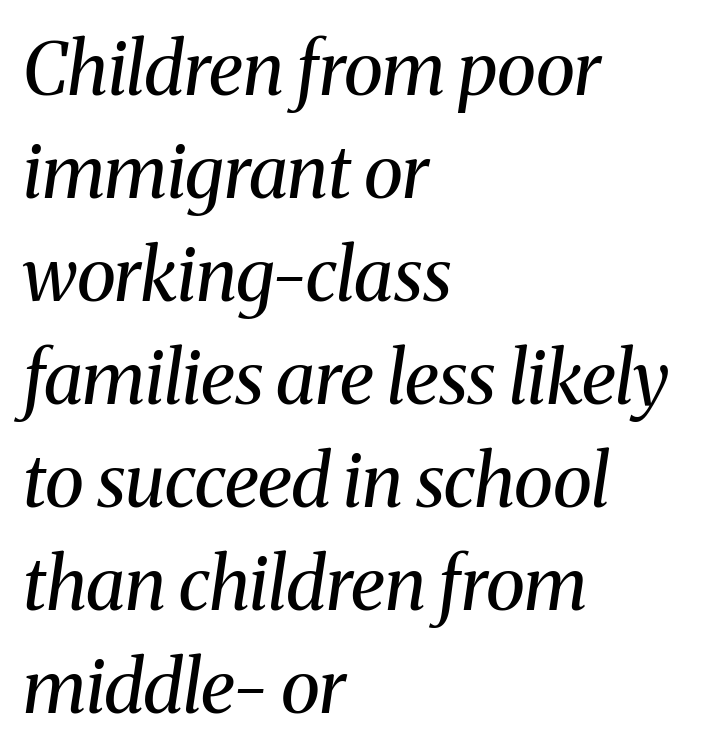
{"serif": "yes", "italic": "yes", "lean": "right", "slant_degrees": 8, "bold": "no", "weight": "regular", "width": "normal", "stroke_contrast": "medium", "x_height": "medium", "monospaced": "no", "underline": "no", "align": "left", "line_spacing": "normal", "line_spacing_ratio": 1.41, "letter_spacing": "normal", "letter_spacing_em": 0.0, "glyph_px": 73}
